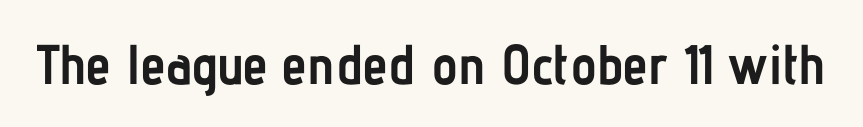
Q: Is the text bold? A: Yes.
Q: Is the text italic (slanted)? A: No, it is upright.
Q: Is the typeface a serif or a sans-serif typeface? A: Sans-serif.
Q: Is the text underlined? A: No.
Q: Is the spacing between letters normal or unusually wide? A: Normal.
Q: Width (condensed, normal, or wide)? A: Condensed.
Q: Stroke contrast? A: Low.
Q: x-height? A: Medium.
Q: Monospaced? A: No.
